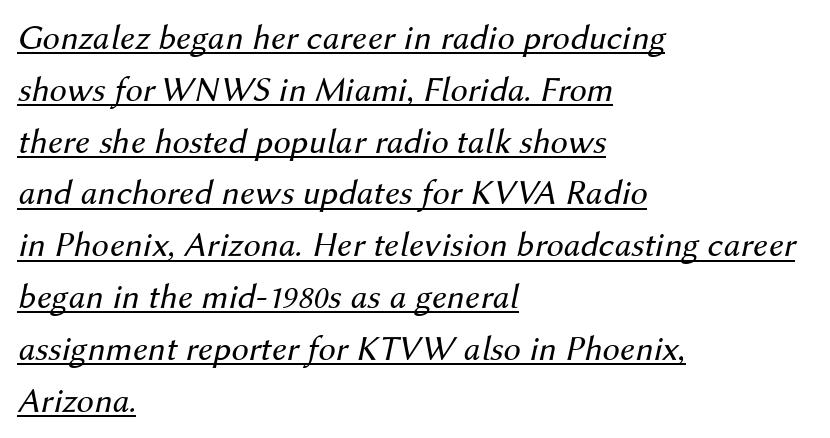
{"italic": "yes", "lean": "right", "slant_degrees": 12, "bold": "no", "weight": "regular", "width": "normal", "stroke_contrast": "medium", "x_height": "medium", "monospaced": "no", "underline": "yes", "align": "left", "line_spacing": "normal", "line_spacing_ratio": 1.48, "letter_spacing": "normal", "letter_spacing_em": 0.0, "glyph_px": 35}
